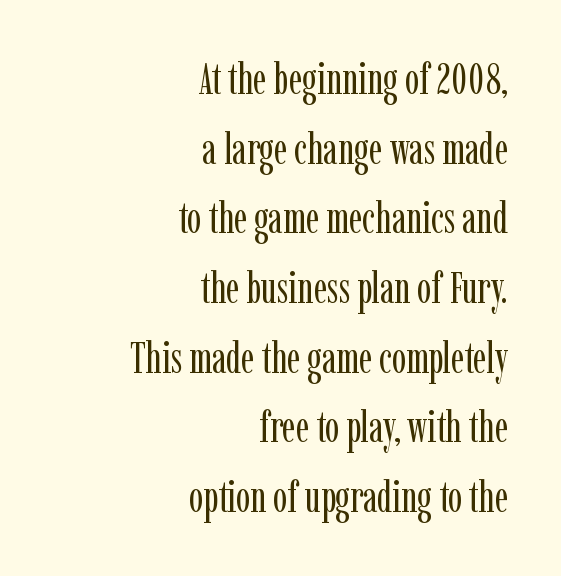
Rule under the text: the space is simply empty. All the whitespace from short lines collects on the left. These lines keep a tight, regular rhythm from letter to letter. The typeface has the unassuming heft of standard copy or less.
